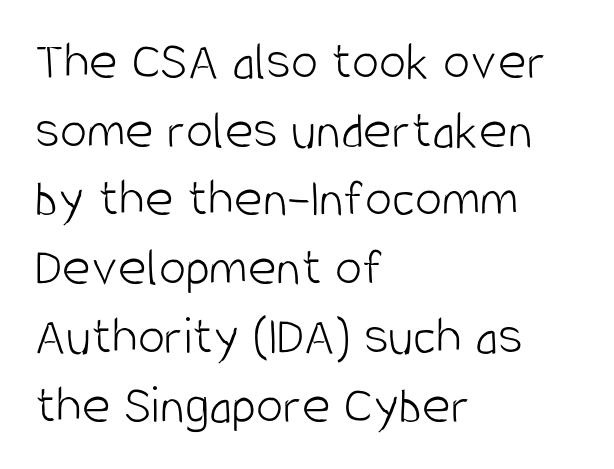
The image shows 55 px light, condensed sans-serif type, upright; set left-aligned, normal line spacing (1.25x), normal letter spacing, not underlined; low stroke contrast and a large x-height.
